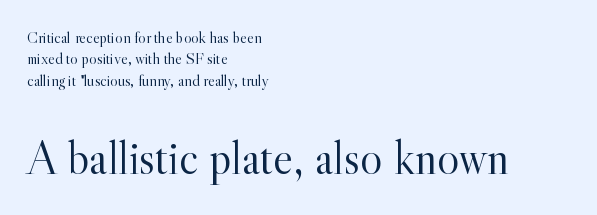
{"serif": "yes", "italic": "no", "bold": "no", "weight": "light", "width": "normal", "x_height": "small", "monospaced": "no", "underline": "no", "align": "left", "line_spacing": "normal", "line_spacing_ratio": 1.33, "letter_spacing": "normal", "letter_spacing_em": 0.0, "larger_block": "second", "size_ratio": 2.94, "glyph_px": 47}
